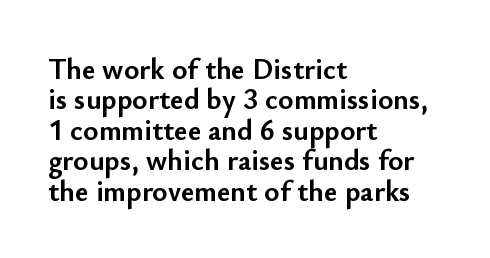
Q: Is the text bold? A: Yes.
Q: Is the text italic (slanted)? A: No, it is upright.
Q: Is the typeface a serif or a sans-serif typeface? A: Sans-serif.
Q: Is the text underlined? A: No.
Q: How is the paragraph aligned? A: Left-aligned.
Q: Is the spacing between letters normal or unusually wide? A: Normal.
Q: Is the spacing between lines tight, normal or loose? A: Tight.
Q: Width (condensed, normal, or wide)? A: Normal.
Q: Stroke contrast? A: Low.
Q: x-height? A: Small.
Q: Monospaced? A: No.
